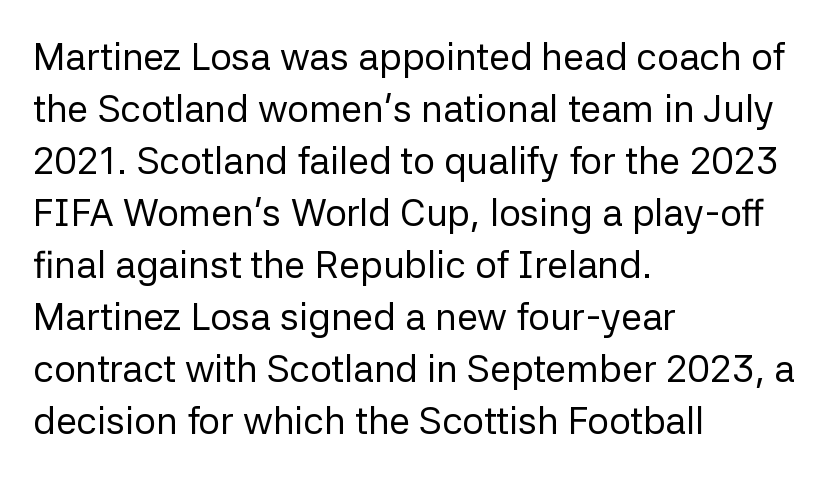
The image shows 38 px regular-weight sans-serif type, upright; set left-aligned, normal line spacing (1.37x), normal letter spacing, not underlined; low stroke contrast and a medium x-height.
